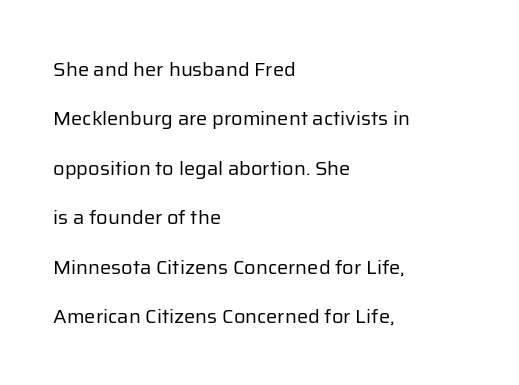
Q: Is the text bold? A: No.
Q: Is the text italic (slanted)? A: No, it is upright.
Q: Is the text underlined? A: No.
Q: How is the paragraph aligned? A: Left-aligned.
Q: Is the spacing between letters normal or unusually wide? A: Normal.
Q: Is the spacing between lines tight, normal or loose? A: Loose.
